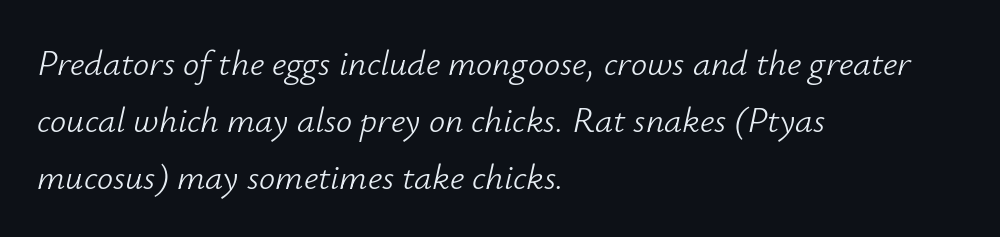
Q: Is the text bold? A: No.
Q: Is the text italic (slanted)? A: Yes, it leans right by about 12 degrees.
Q: Is the text underlined? A: No.
Q: How is the paragraph aligned? A: Left-aligned.
Q: Is the spacing between letters normal or unusually wide? A: Normal.
Q: Is the spacing between lines tight, normal or loose? A: Normal.
Q: Width (condensed, normal, or wide)? A: Normal.
Q: Stroke contrast? A: Low.
Q: x-height? A: Small.
Q: Monospaced? A: No.
